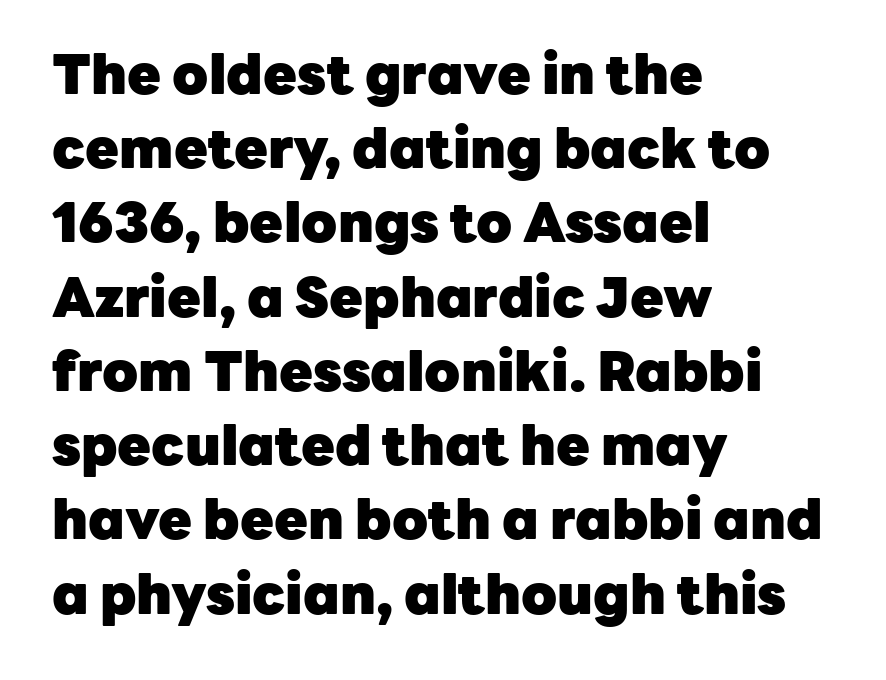
Q: Is the text bold? A: Yes.
Q: Is the text italic (slanted)? A: No, it is upright.
Q: Is the typeface a serif or a sans-serif typeface? A: Sans-serif.
Q: Is the text underlined? A: No.
Q: How is the paragraph aligned? A: Left-aligned.
Q: Is the spacing between letters normal or unusually wide? A: Normal.
Q: Is the spacing between lines tight, normal or loose? A: Normal.
Q: Width (condensed, normal, or wide)? A: Normal.
Q: Stroke contrast? A: Low.
Q: x-height? A: Medium.
Q: Monospaced? A: No.
